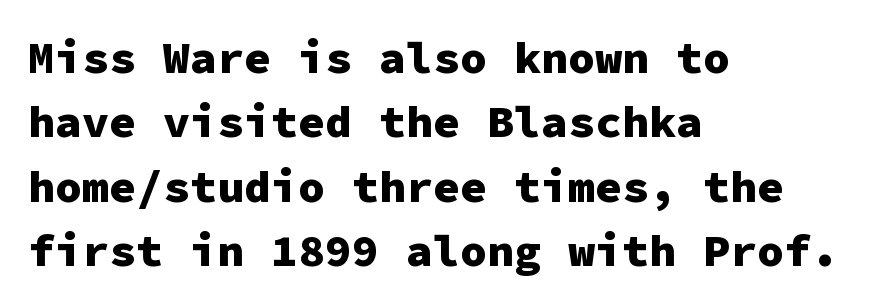
The image shows 45 px heavy sans-serif type, upright, monospaced; set left-aligned, normal line spacing (1.43x), normal letter spacing, not underlined; low stroke contrast and a medium x-height.
